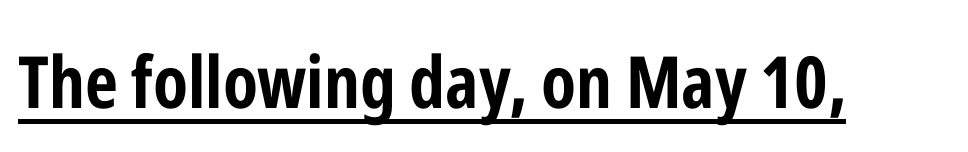
{"serif": "no", "italic": "no", "bold": "yes", "weight": "bold", "width": "condensed", "stroke_contrast": "low", "x_height": "medium", "monospaced": "no", "underline": "yes", "letter_spacing": "normal", "letter_spacing_em": 0.0, "glyph_px": 72}
